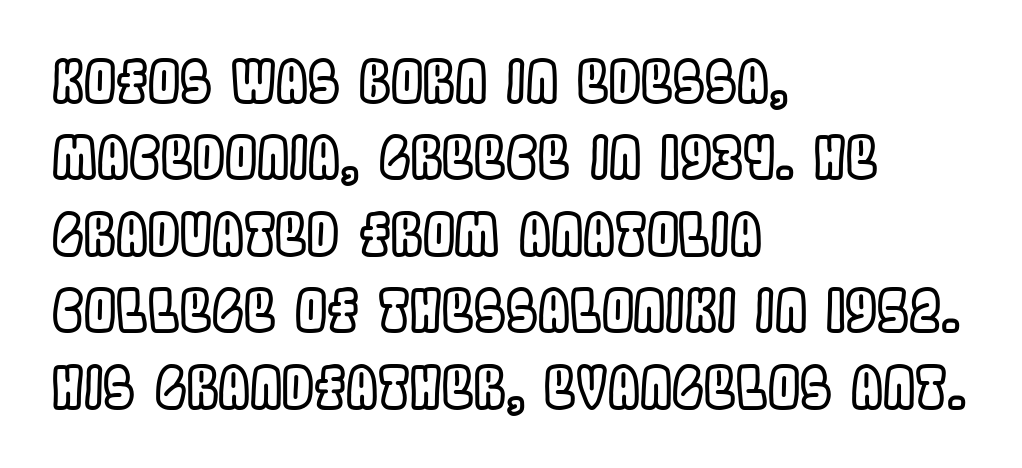
Q: Is the text italic (slanted)? A: No, it is upright.
Q: Is the text underlined? A: No.
Q: How is the paragraph aligned? A: Left-aligned.
Q: Is the spacing between letters normal or unusually wide? A: Normal.
Q: Is the spacing between lines tight, normal or loose? A: Normal.
Q: Width (condensed, normal, or wide)? A: Condensed.
Q: x-height? A: Large.
Q: Monospaced? A: No.
